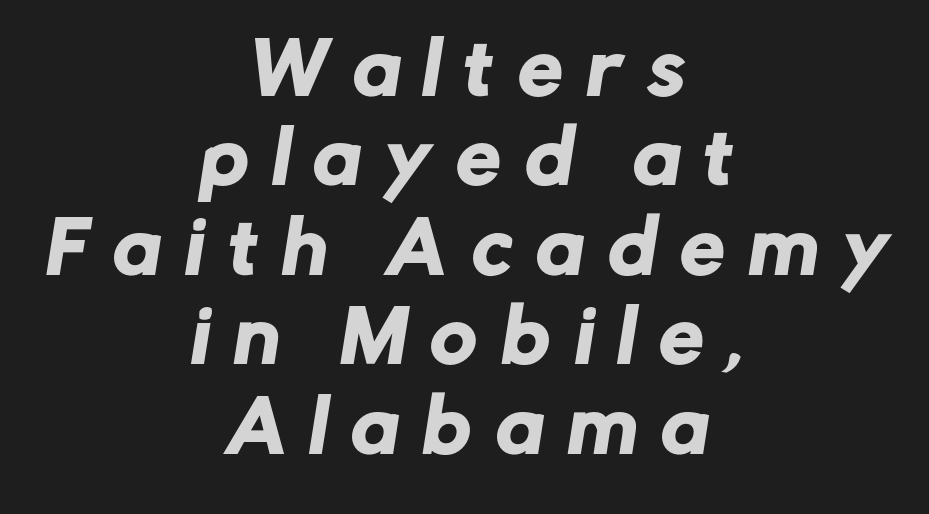
The image shows 71 px sans-serif type; set centered, normal line spacing (1.26x), unusually wide letter spacing (+0.35 em), not underlined; low stroke contrast and a medium x-height.
